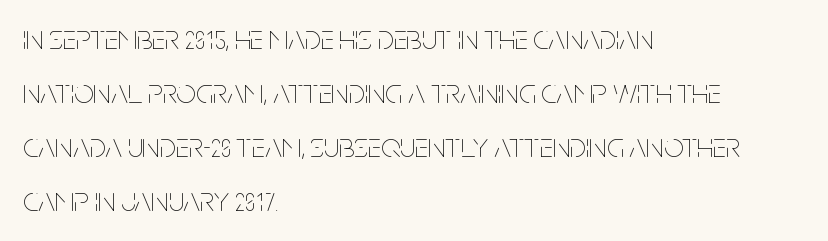
{"italic": "no", "bold": "no", "weight": "thin", "width": "condensed", "stroke_contrast": "low", "x_height": "large", "monospaced": "no", "underline": "no", "align": "left", "line_spacing": "normal", "line_spacing_ratio": 1.59, "letter_spacing": "normal", "letter_spacing_em": 0.0, "glyph_px": 34}
